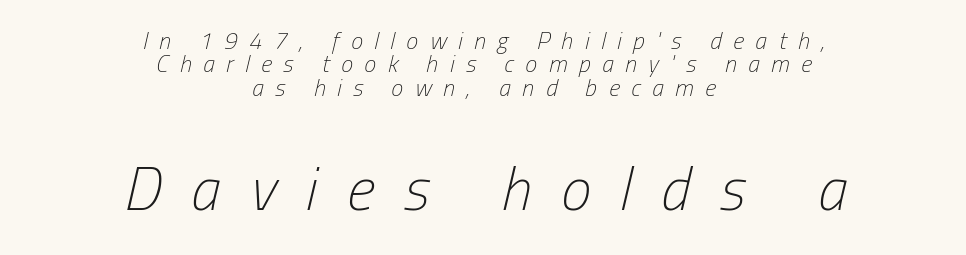
{"italic": "yes", "lean": "right", "slant_degrees": 13, "bold": "no", "weight": "light", "width": "condensed", "stroke_contrast": "low", "x_height": "medium", "monospaced": "no", "underline": "no", "align": "center", "line_spacing": "tight", "line_spacing_ratio": 0.97, "letter_spacing": "wide", "letter_spacing_em": 0.48, "larger_block": "second", "size_ratio": 2.54, "glyph_px": 61}
